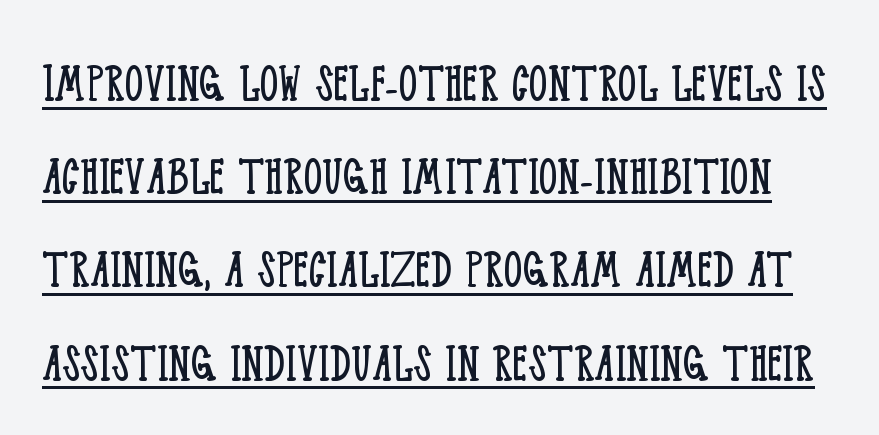
{"serif": "yes", "italic": "no", "bold": "no", "weight": "light", "width": "condensed", "stroke_contrast": "low", "x_height": "large", "monospaced": "no", "underline": "yes", "line_spacing": "normal", "line_spacing_ratio": 1.58, "letter_spacing": "normal", "letter_spacing_em": 0.0, "glyph_px": 59}
